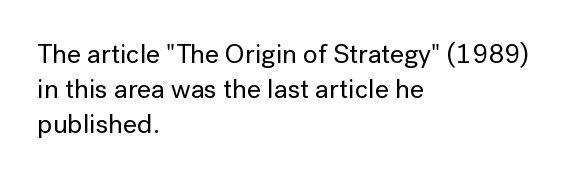
In CSS terms this would be text-align: left. Does the lettering tilt? It doesn't — this is upright. The strip under each line holds only bare page. Each word holds together tightly as a unit, with standard inter-letter gaps. These lines sit exactly where default settings would place them.
